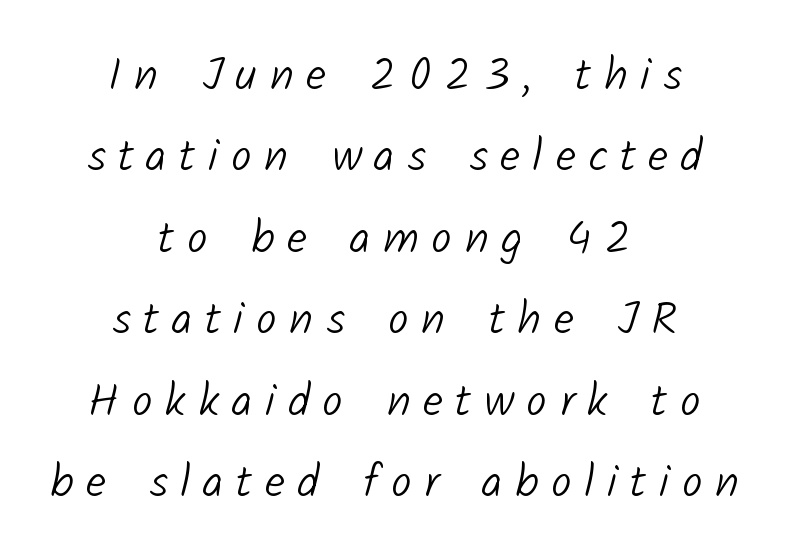
Q: Is the text bold? A: No.
Q: Is the typeface a serif or a sans-serif typeface? A: Sans-serif.
Q: Is the text underlined? A: No.
Q: How is the paragraph aligned? A: Centered.
Q: Is the spacing between letters normal or unusually wide? A: Unusually wide.
Q: Width (condensed, normal, or wide)? A: Normal.
Q: Stroke contrast? A: Low.
Q: x-height? A: Medium.
Q: Monospaced? A: No.
